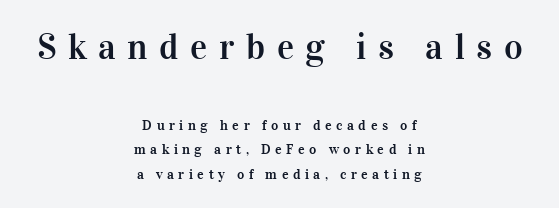
Q: Is the text italic (slanted)? A: No, it is upright.
Q: Is the typeface a serif or a sans-serif typeface? A: Serif.
Q: Is the text underlined? A: No.
Q: How is the paragraph aligned? A: Centered.
Q: Is the spacing between letters normal or unusually wide? A: Unusually wide.
Q: Which block of text is set in a larger size, the first (top) or the second (bottom)? A: The first (top) one.
Q: Width (condensed, normal, or wide)? A: Normal.
Q: Stroke contrast? A: High.
Q: x-height? A: Medium.
Q: Monospaced? A: No.
